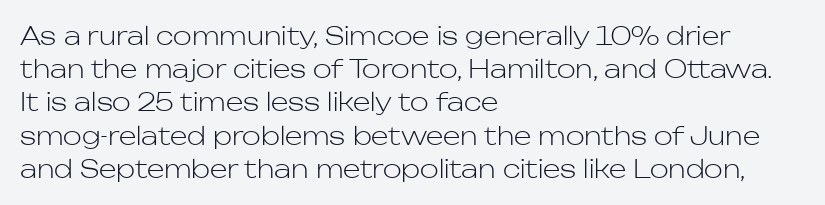
The image shows 25 px text type, upright; set left-aligned, normal line spacing (1.33x), normal letter spacing, not underlined.
